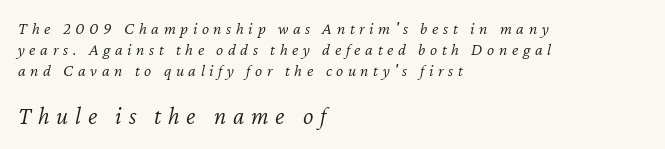
Compared with a centered layout, this one pins lines to the left instead. Caption: upper text group reduced, lower text group enlarged. There's an unmistakable incline to the writing here. The baseline area is clear.
